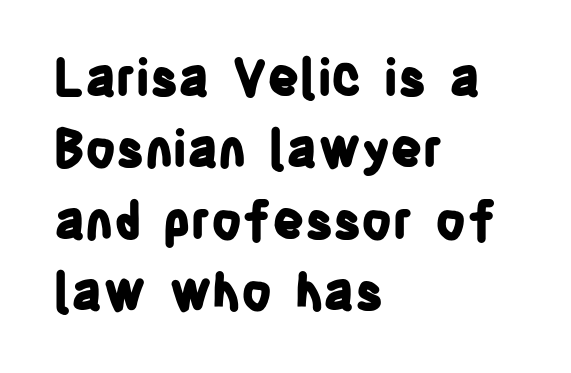
{"serif": "no", "italic": "no", "bold": "yes", "weight": "bold", "width": "condensed", "stroke_contrast": "low", "x_height": "large", "monospaced": "no", "underline": "no", "align": "left", "line_spacing": "normal", "line_spacing_ratio": 1.43, "letter_spacing": "normal", "letter_spacing_em": 0.0, "glyph_px": 50}
